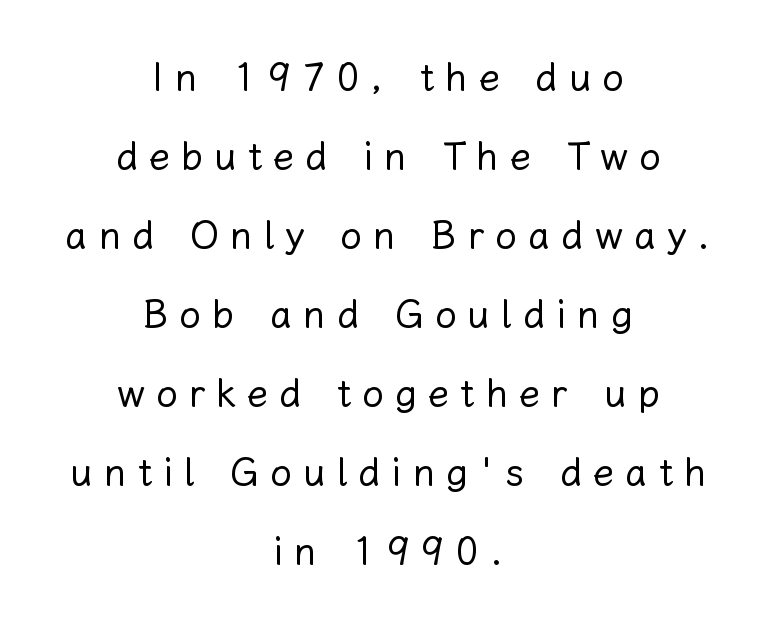
The image shows 38 px regular-weight type, upright; set centered, loose line spacing (2.08x), unusually wide letter spacing (+0.3 em), not underlined; low stroke contrast and a medium x-height.
